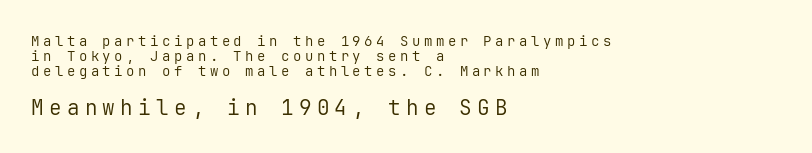
{"italic": "no", "bold": "no", "underline": "no", "align": "left", "line_spacing": "tight", "line_spacing_ratio": 1.07, "letter_spacing": "wide", "letter_spacing_em": 0.25, "larger_block": "second", "size_ratio": 1.5, "glyph_px": 21}
